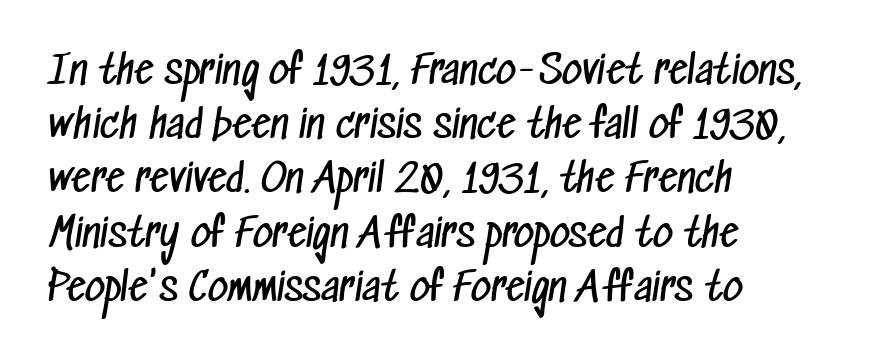
{"serif": "no", "bold": "no", "weight": "regular", "width": "condensed", "stroke_contrast": "low", "x_height": "medium", "monospaced": "no", "underline": "no", "align": "left", "line_spacing": "normal", "line_spacing_ratio": 1.39, "letter_spacing": "normal", "letter_spacing_em": 0.0, "glyph_px": 39}
